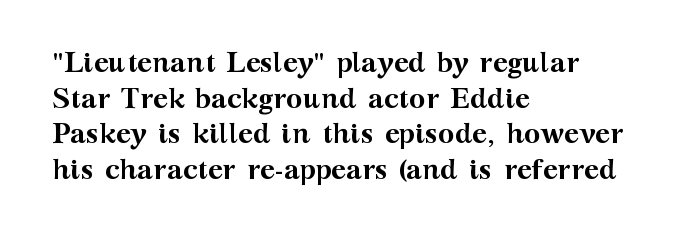
{"serif": "yes", "italic": "no", "bold": "yes", "weight": "semibold", "width": "wide", "stroke_contrast": "medium", "x_height": "medium", "monospaced": "no", "underline": "no", "align": "left", "line_spacing": "normal", "line_spacing_ratio": 1.27, "letter_spacing": "normal", "letter_spacing_em": 0.0, "glyph_px": 28}
